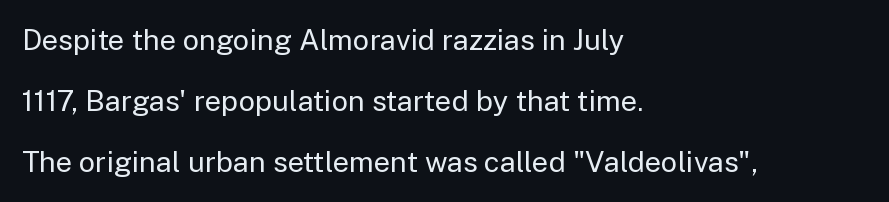
The image shows 29 px regular-weight sans-serif type, upright; set left-aligned, loose line spacing (2.11x), normal letter spacing, not underlined; low stroke contrast and a medium x-height.
